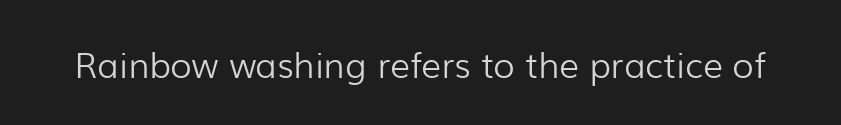
Q: Is the text bold? A: No.
Q: Is the text italic (slanted)? A: No, it is upright.
Q: Is the typeface a serif or a sans-serif typeface? A: Sans-serif.
Q: Is the text underlined? A: No.
Q: Is the spacing between letters normal or unusually wide? A: Normal.
Q: Width (condensed, normal, or wide)? A: Normal.
Q: Stroke contrast? A: Low.
Q: x-height? A: Medium.
Q: Monospaced? A: No.
